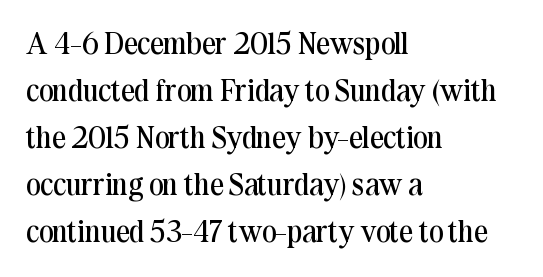
The image shows 30 px regular-weight serif type, upright; set left-aligned, normal line spacing (1.57x), normal letter spacing, not underlined; medium stroke contrast and a medium x-height.
